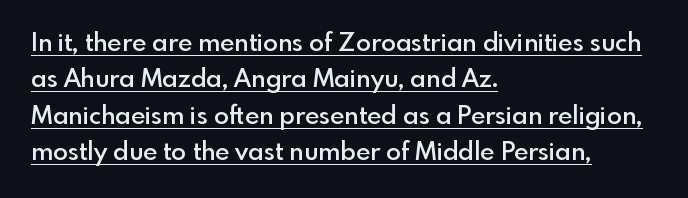
Q: Is the text bold? A: Semi-bold.
Q: Is the text italic (slanted)? A: No, it is upright.
Q: Is the text underlined? A: Yes.
Q: How is the paragraph aligned? A: Left-aligned.
Q: Is the spacing between letters normal or unusually wide? A: Normal.
Q: Is the spacing between lines tight, normal or loose? A: Normal.
